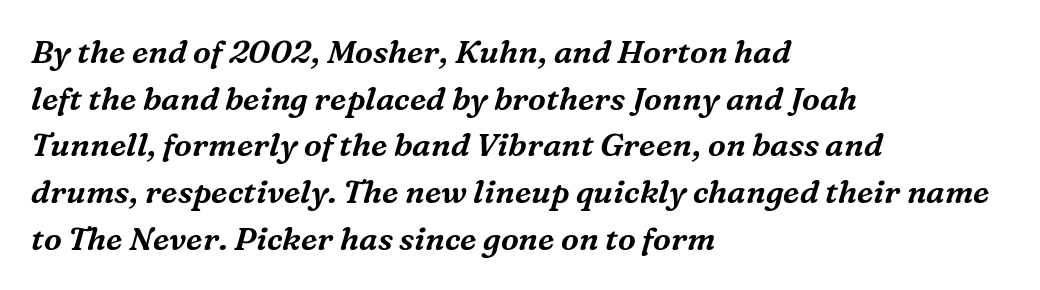
Q: Is the text italic (slanted)? A: Yes, it leans right by about 16 degrees.
Q: Is the typeface a serif or a sans-serif typeface? A: Serif.
Q: Is the text underlined? A: No.
Q: How is the paragraph aligned? A: Left-aligned.
Q: Is the spacing between letters normal or unusually wide? A: Normal.
Q: Is the spacing between lines tight, normal or loose? A: Normal.
Q: Width (condensed, normal, or wide)? A: Normal.
Q: Stroke contrast? A: Medium.
Q: x-height? A: Medium.
Q: Monospaced? A: No.
